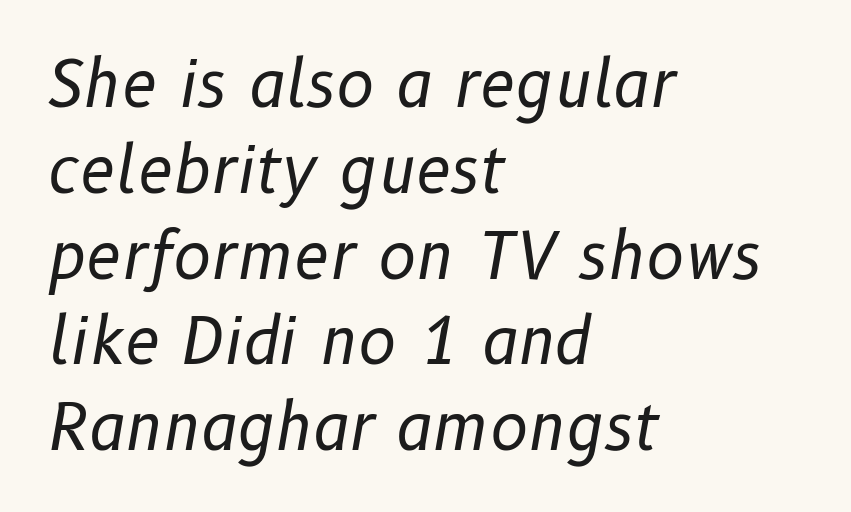
Q: Is the text bold? A: No.
Q: Is the text italic (slanted)? A: Yes, it leans right by about 10 degrees.
Q: Is the text underlined? A: No.
Q: How is the paragraph aligned? A: Left-aligned.
Q: Is the spacing between letters normal or unusually wide? A: Normal.
Q: Is the spacing between lines tight, normal or loose? A: Normal.
Q: Width (condensed, normal, or wide)? A: Normal.
Q: Stroke contrast? A: Low.
Q: x-height? A: Medium.
Q: Monospaced? A: No.
